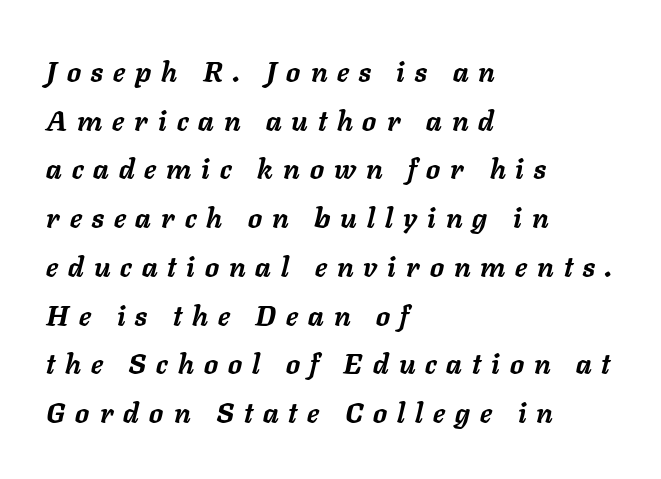
The passage shown is typed in a proportional face where columns would drift. The face used here is rendered with a markedly widened letterfit. Quick note: italic. The compositor pushed each line to the left boundary.
